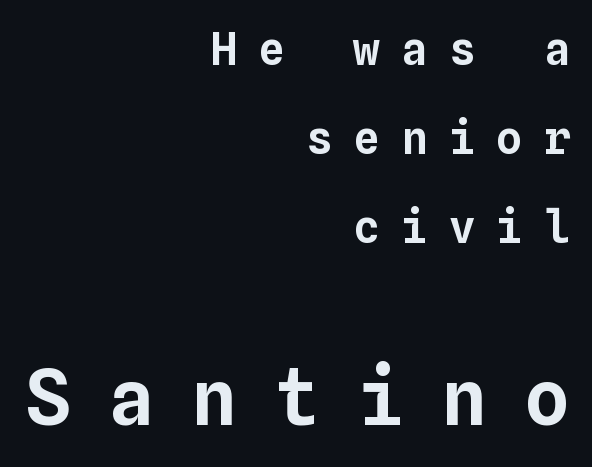
The image shows 77 px text type, upright, monospaced; set right-aligned, loose line spacing (2.02x), unusually wide letter spacing (+0.48 em), not underlined; the second (bottom) block is 1.75x larger; low stroke contrast and a medium x-height.
